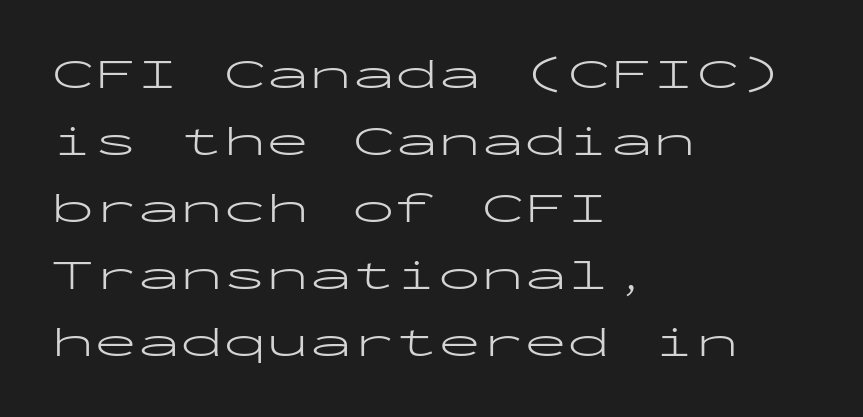
{"serif": "no", "italic": "no", "bold": "no", "weight": "light", "width": "wide", "stroke_contrast": "low", "x_height": "medium", "monospaced": "yes", "underline": "no", "align": "left", "line_spacing": "normal", "line_spacing_ratio": 1.56, "letter_spacing": "normal", "letter_spacing_em": 0.0, "glyph_px": 43}
